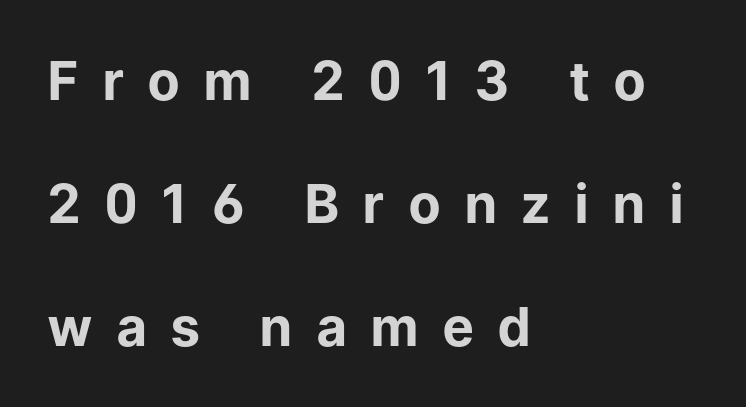
The image shows 53 px bold sans-serif type, upright; set left-aligned, loose line spacing (2.32x), unusually wide letter spacing (+0.47 em), not underlined; low stroke contrast and a medium x-height.
